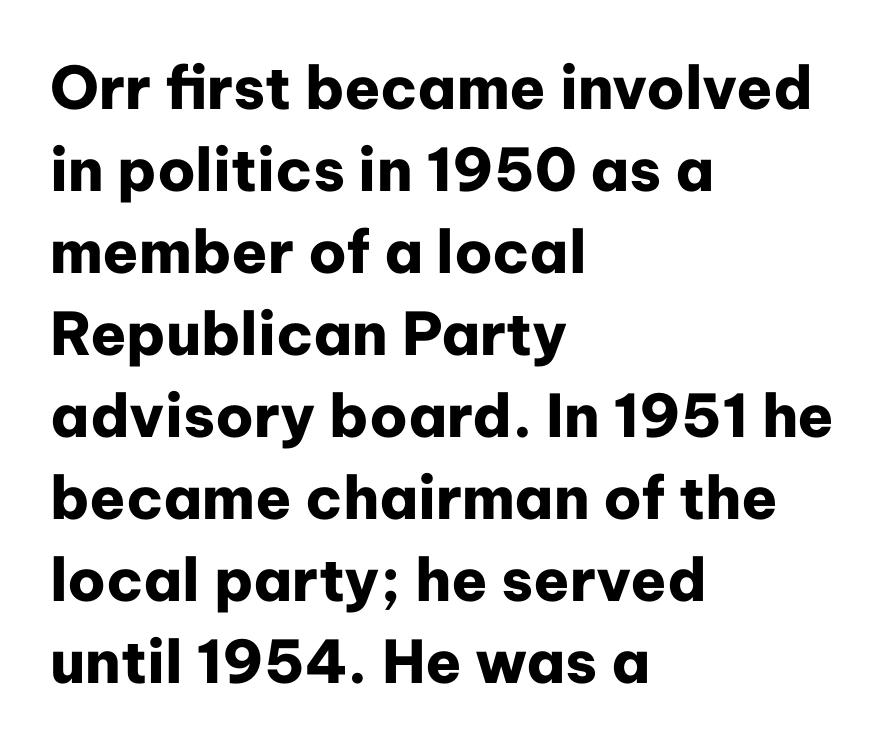
Q: Is the text bold? A: Yes.
Q: Is the text italic (slanted)? A: No, it is upright.
Q: Is the typeface a serif or a sans-serif typeface? A: Sans-serif.
Q: Is the text underlined? A: No.
Q: How is the paragraph aligned? A: Left-aligned.
Q: Is the spacing between letters normal or unusually wide? A: Normal.
Q: Is the spacing between lines tight, normal or loose? A: Normal.
Q: Width (condensed, normal, or wide)? A: Normal.
Q: Stroke contrast? A: Low.
Q: x-height? A: Medium.
Q: Monospaced? A: No.
